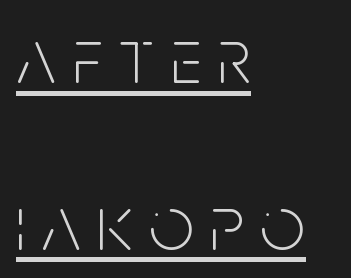
Q: Is the text bold? A: No.
Q: Is the text italic (slanted)? A: No, it is upright.
Q: Is the typeface a serif or a sans-serif typeface? A: Sans-serif.
Q: Is the text underlined? A: Yes.
Q: How is the paragraph aligned? A: Left-aligned.
Q: Is the spacing between letters normal or unusually wide? A: Unusually wide.
Q: Is the spacing between lines tight, normal or loose? A: Loose.
Q: Width (condensed, normal, or wide)? A: Condensed.
Q: Stroke contrast? A: Low.
Q: x-height? A: Large.
Q: Monospaced? A: No.
